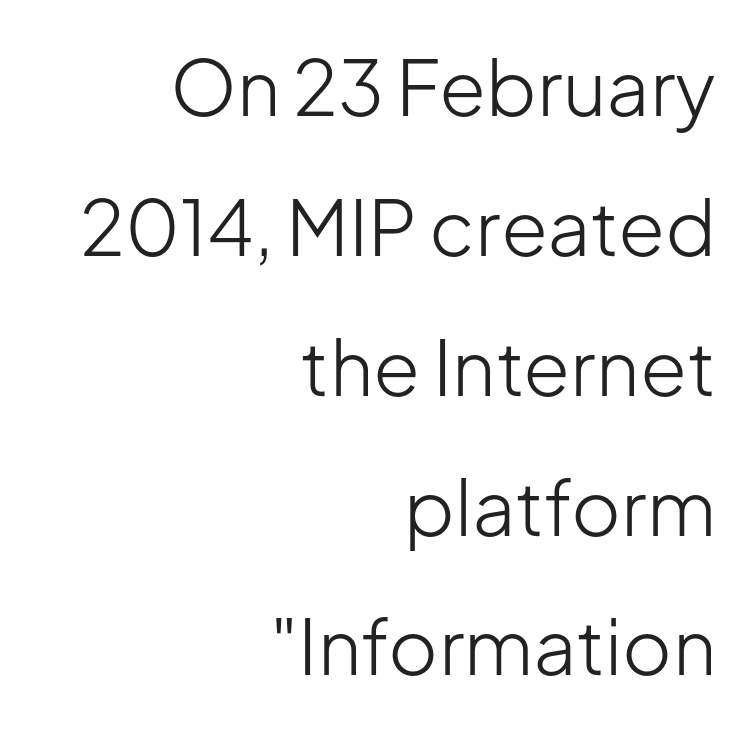
{"serif": "no", "italic": "no", "bold": "no", "weight": "light", "width": "normal", "stroke_contrast": "low", "x_height": "medium", "monospaced": "no", "underline": "no", "align": "right", "line_spacing_ratio": 1.84, "letter_spacing": "normal", "letter_spacing_em": 0.0, "glyph_px": 76}
